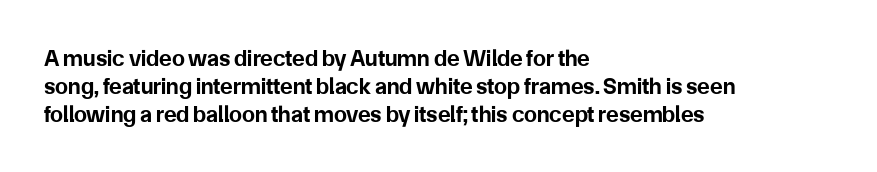
The image shows 23 px bold type, upright; set left-aligned, line spacing 1.21x, normal letter spacing, not underlined.
